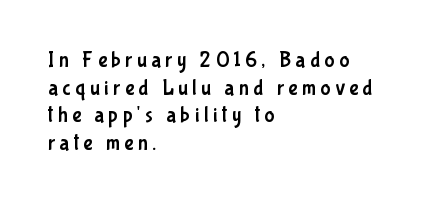
Nope, not italic — everything's standing straight. Line starts are locked; line ends wander. In terms of leading, this rendering sits right in the middle. The tracking reads as deliberately expanded to a designer's eye. The specimen omits any rule beneath the text block's lines.
